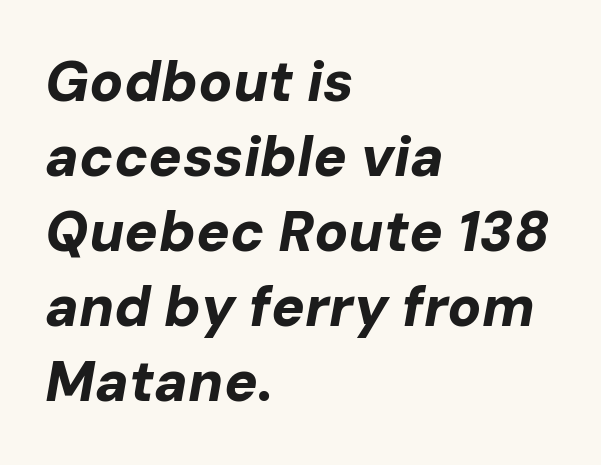
The image shows 56 px bold type, italic (leaning right); set left-aligned, normal line spacing (1.34x), normal letter spacing, not underlined; low stroke contrast and a medium x-height.
